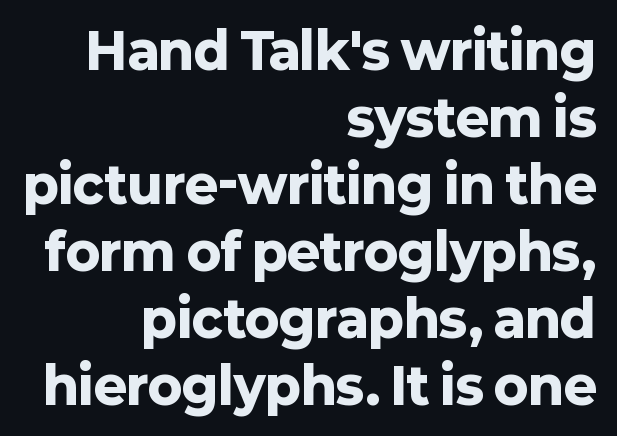
Any mark beneath the type? The region is blank. Does extra space separate the letters? No, they use regular spacing. Summary of weight: heavy, a full bold. You can tell it's not italic because the verticals are truly vertical.
